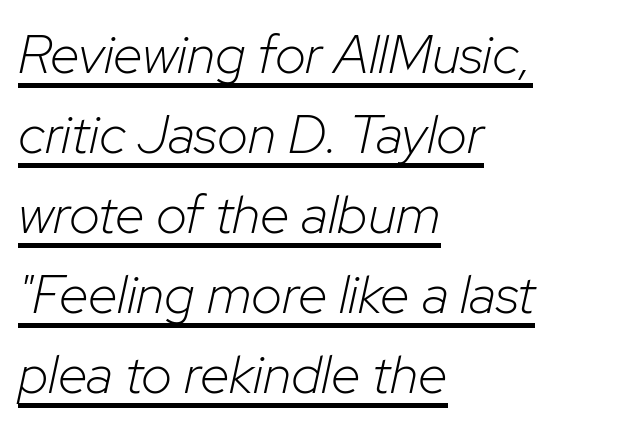
{"italic": "yes", "lean": "right", "slant_degrees": 12, "bold": "no", "weight": "light", "width": "normal", "stroke_contrast": "low", "x_height": "medium", "monospaced": "no", "underline": "yes", "align": "left", "line_spacing": "normal", "line_spacing_ratio": 1.48, "letter_spacing": "normal", "letter_spacing_em": 0.0, "glyph_px": 54}
